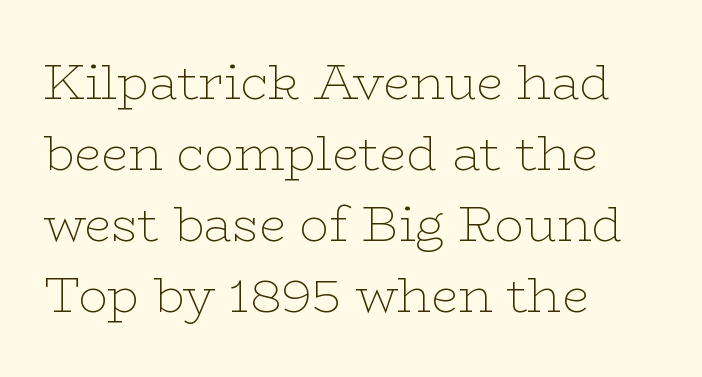
The image shows 49 px thin, wide serif type, upright; set left-aligned, normal line spacing (1.45x), normal letter spacing, not underlined; low stroke contrast and a medium x-height.
